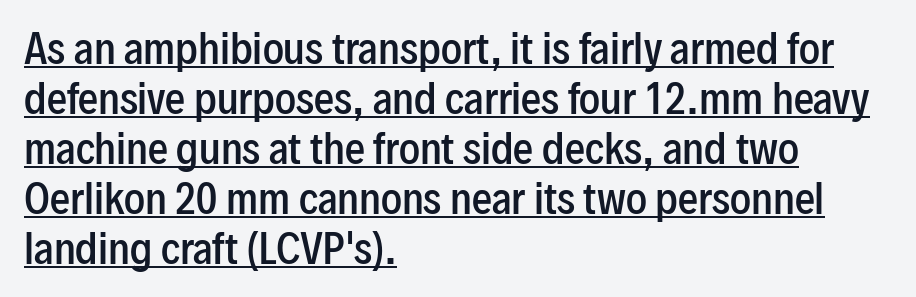
Q: Is the text bold? A: Semi-bold.
Q: Is the text italic (slanted)? A: No, it is upright.
Q: Is the typeface a serif or a sans-serif typeface? A: Sans-serif.
Q: Is the text underlined? A: Yes.
Q: How is the paragraph aligned? A: Left-aligned.
Q: Is the spacing between letters normal or unusually wide? A: Normal.
Q: Is the spacing between lines tight, normal or loose? A: Normal.
Q: Width (condensed, normal, or wide)? A: Condensed.
Q: Stroke contrast? A: Low.
Q: x-height? A: Medium.
Q: Monospaced? A: No.
